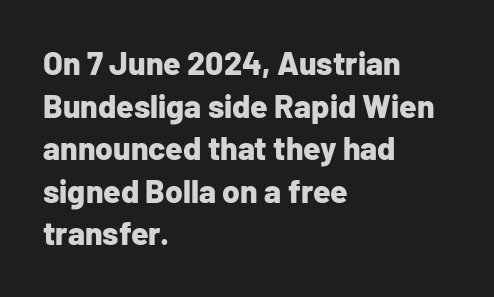
Notice how thick the strokes are: this is what a full bold looks like. Nope, no serifs anywhere on these letters. The typesetter chose a ragged-right arrangement here. Regarding leading, the lines here are spaced in the standard way. Students, note that the glyphs here touch the page at normal intervals.
